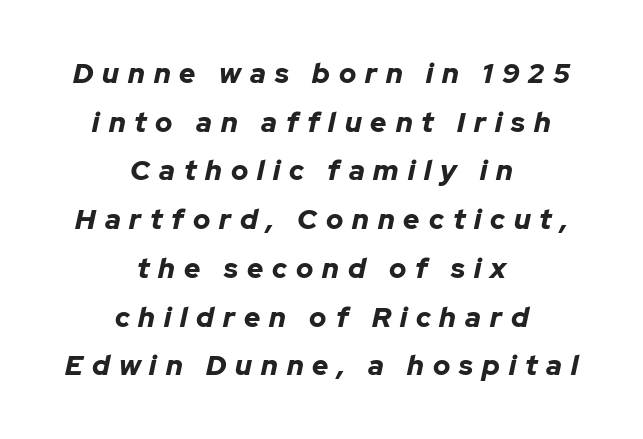
The typesetter chose a symmetrical, centered arrangement here. The horizontal fit of the characters is loose and conspicuously gappy. I'd describe the lettering as bold — thick and assertive. Rendered with sloped, italic letterforms. Unmarked baselines from the first word to the last.
